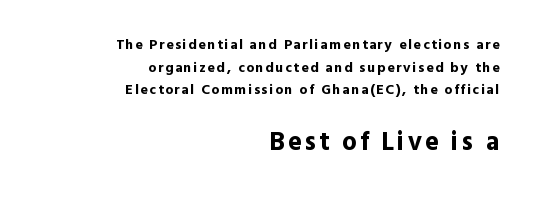
{"italic": "no", "bold": "yes", "underline": "no", "align": "right", "line_spacing": "normal", "line_spacing_ratio": 1.62, "larger_block": "second", "size_ratio": 1.86, "glyph_px": 26}
